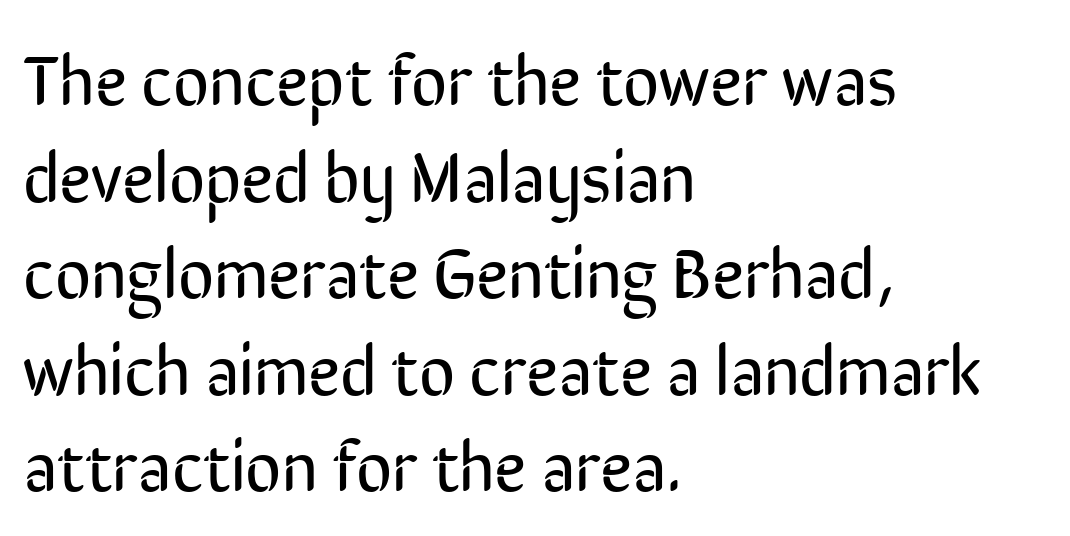
The leading is moderate, giving the passage an even texture. Are there feet on the stems? There aren't — it's a sans. Heaviness? Minimal to ordinary, like unemphasized prose. These lines were composed using upright roman letters. Character widths vary here, with narrow letters taking less room than wide ones. Is the block centered? No — it sits flush against the left margin.
